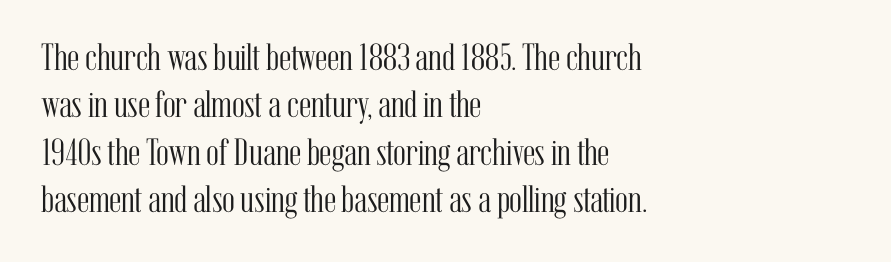
The image shows 38 px light, condensed serif type, upright; set left-aligned, normal line spacing (1.25x), normal letter spacing, not underlined; medium stroke contrast and a medium x-height.
